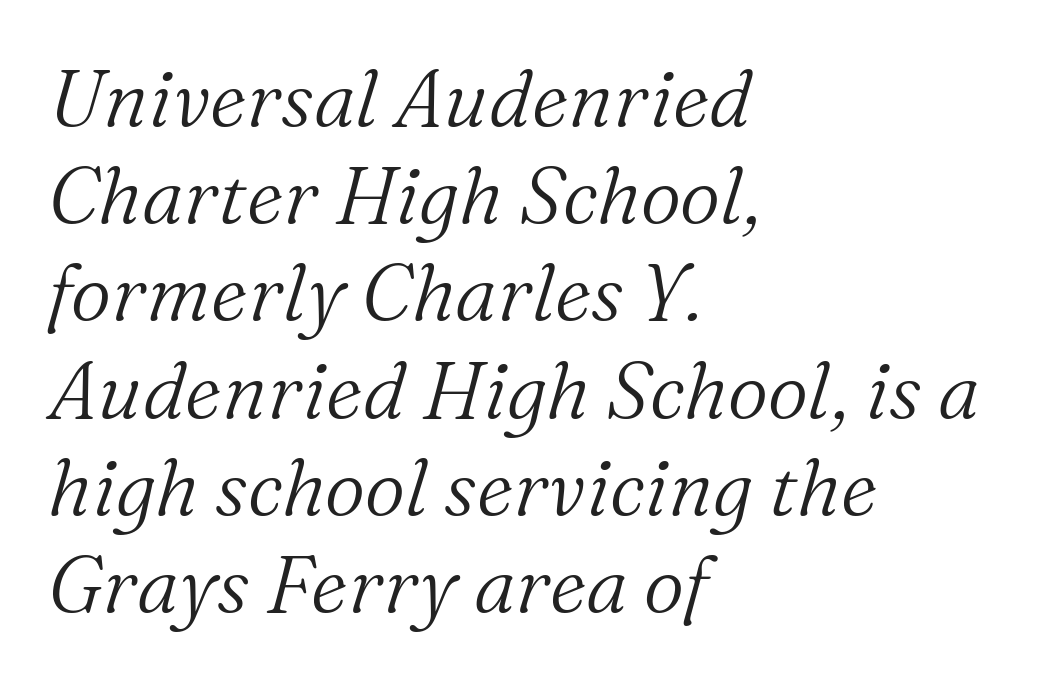
Q: Is the text bold? A: No.
Q: Is the text italic (slanted)? A: Yes, it leans right by about 16 degrees.
Q: Is the typeface a serif or a sans-serif typeface? A: Serif.
Q: Is the text underlined? A: No.
Q: How is the paragraph aligned? A: Left-aligned.
Q: Is the spacing between letters normal or unusually wide? A: Normal.
Q: Width (condensed, normal, or wide)? A: Normal.
Q: Stroke contrast? A: Medium.
Q: x-height? A: Medium.
Q: Monospaced? A: No.
